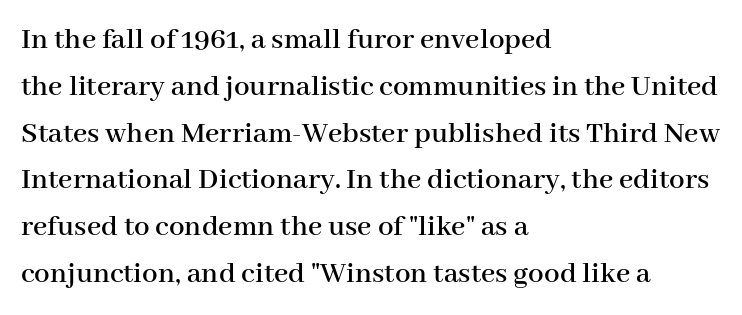
Q: Is the text italic (slanted)? A: No, it is upright.
Q: Is the typeface a serif or a sans-serif typeface? A: Serif.
Q: Is the text underlined? A: No.
Q: How is the paragraph aligned? A: Left-aligned.
Q: Is the spacing between letters normal or unusually wide? A: Normal.
Q: Is the spacing between lines tight, normal or loose? A: Normal.
Q: Width (condensed, normal, or wide)? A: Normal.
Q: Stroke contrast? A: High.
Q: x-height? A: Medium.
Q: Monospaced? A: No.
